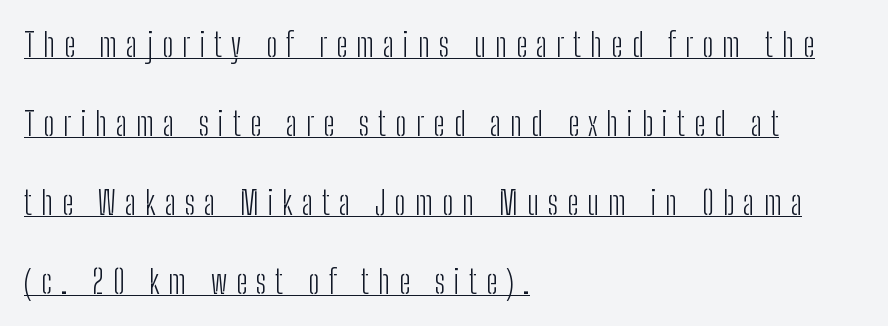
{"serif": "no", "italic": "no", "bold": "no", "weight": "light", "width": "condensed", "stroke_contrast": "low", "x_height": "medium", "monospaced": "no", "underline": "yes", "align": "left", "line_spacing": "loose", "line_spacing_ratio": 2.39, "letter_spacing": "wide", "letter_spacing_em": 0.27, "glyph_px": 33}
